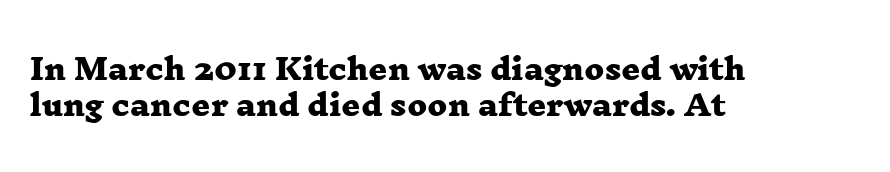
The image shows 29 px heavy, wide serif type; set left-aligned, line spacing 1.23x, normal letter spacing, not underlined; low stroke contrast and a medium x-height.
